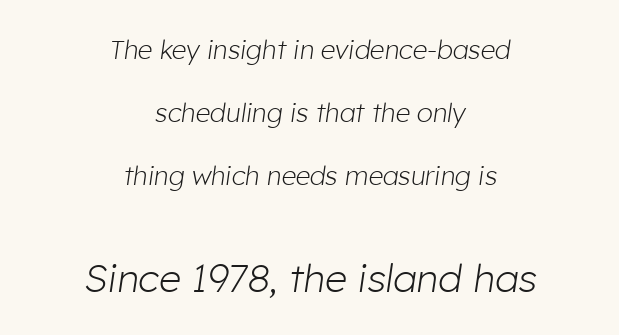
The image shows 39 px light type, italic (leaning right); set centered, loose line spacing (2.42x), normal letter spacing, not underlined; the second (bottom) block is 1.5x larger; low stroke contrast and a medium x-height.
